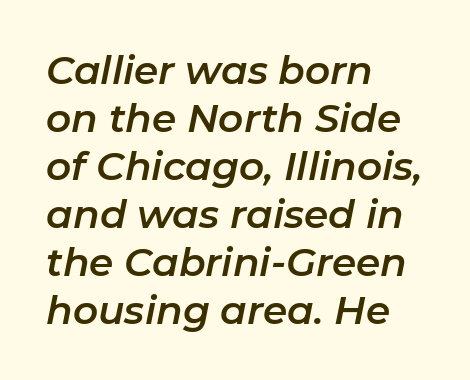
Q: Is the text italic (slanted)? A: Yes, it leans right by about 11 degrees.
Q: Is the text underlined? A: No.
Q: How is the paragraph aligned? A: Left-aligned.
Q: Is the spacing between letters normal or unusually wide? A: Normal.
Q: Width (condensed, normal, or wide)? A: Normal.
Q: Stroke contrast? A: Low.
Q: x-height? A: Medium.
Q: Monospaced? A: No.
